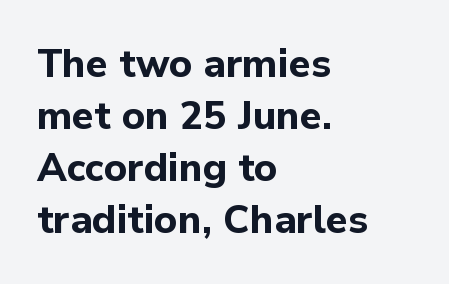
The image shows 39 px bold sans-serif type, upright; set left-aligned, normal line spacing (1.33x), normal letter spacing, not underlined; low stroke contrast and a medium x-height.
